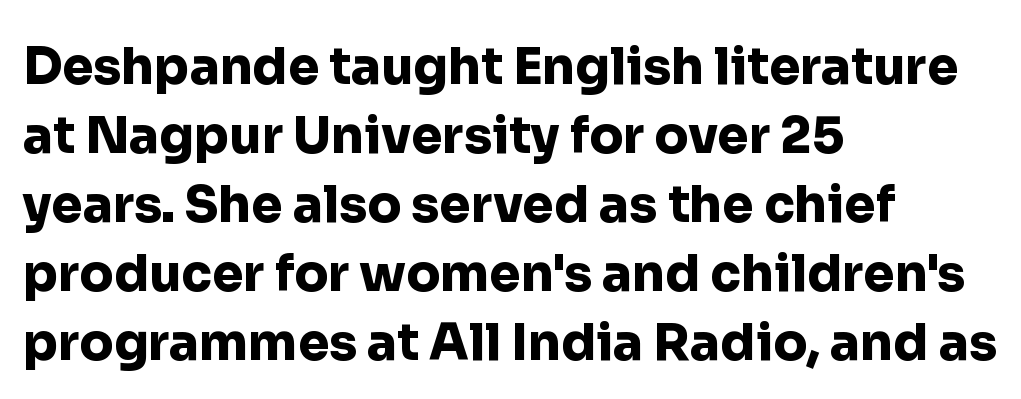
The image shows 50 px heavy sans-serif type, upright; set left-aligned, normal line spacing (1.38x), normal letter spacing, not underlined; low stroke contrast and a medium x-height.
